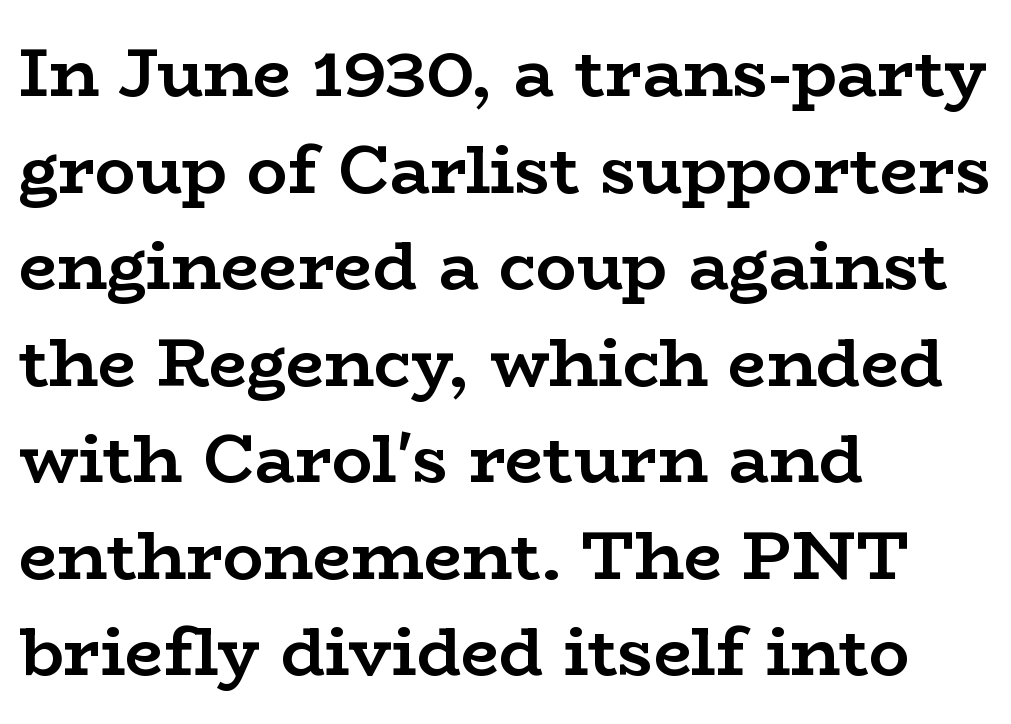
The space between consecutive lines is moderate. Short and long lines alike share a common starting point at left. Chunky letters — that's bold for sure. Glance below the letters and you will spot only blank space.
